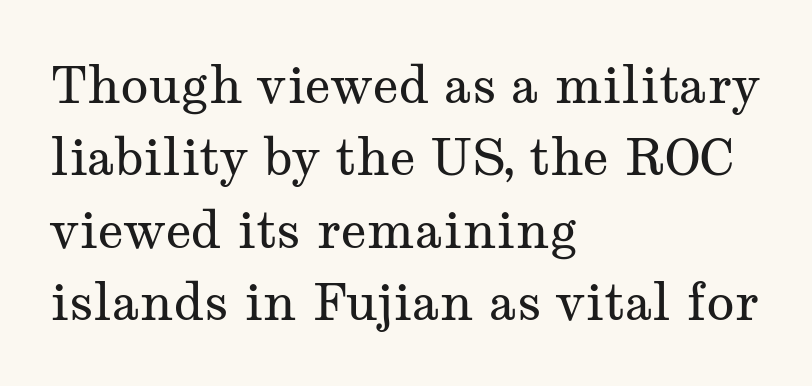
Q: Is the text bold? A: No.
Q: Is the text italic (slanted)? A: No, it is upright.
Q: Is the typeface a serif or a sans-serif typeface? A: Serif.
Q: Is the text underlined? A: No.
Q: How is the paragraph aligned? A: Left-aligned.
Q: Is the spacing between letters normal or unusually wide? A: Normal.
Q: Is the spacing between lines tight, normal or loose? A: Normal.
Q: Width (condensed, normal, or wide)? A: Wide.
Q: Stroke contrast? A: Medium.
Q: x-height? A: Medium.
Q: Monospaced? A: No.
